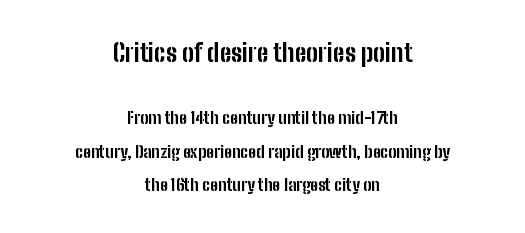
Set as a true bold cut, around the 700 mark. Look at the glyph heights: the upper group is clearly the bigger setting. The font's upright variant was chosen for this text. The rendering positions every line midway between the sides. Tracking value appears to be zero — textbook default spacing. One glance says open: line gaps are wider than usual.
